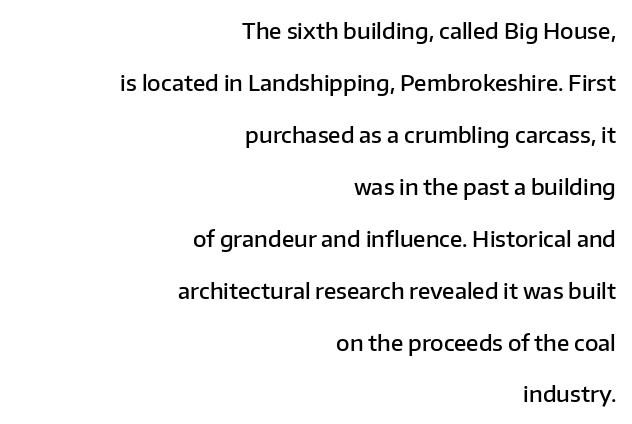
The image shows 22 px text type, upright; set right-aligned, loose line spacing (2.36x), normal letter spacing, not underlined.
